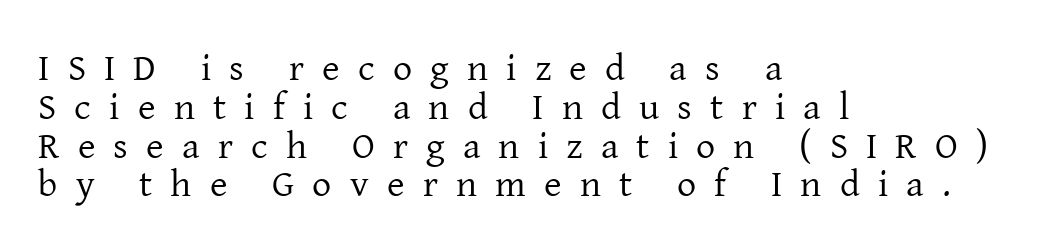
{"serif": "yes", "italic": "no", "bold": "no", "weight": "regular", "width": "normal", "stroke_contrast": "low", "x_height": "medium", "monospaced": "no", "underline": "no", "align": "left", "line_spacing": "tight", "line_spacing_ratio": 1.02, "letter_spacing": "wide", "letter_spacing_em": 0.48, "glyph_px": 38}
